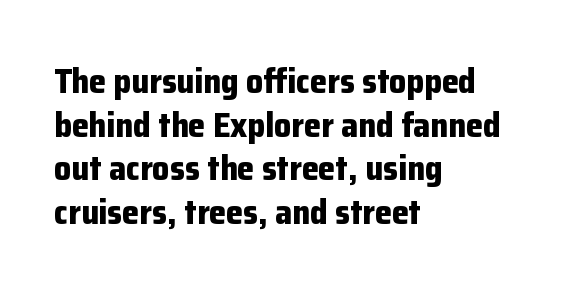
Q: Is the text bold? A: Yes.
Q: Is the text italic (slanted)? A: No, it is upright.
Q: Is the typeface a serif or a sans-serif typeface? A: Sans-serif.
Q: Is the text underlined? A: No.
Q: How is the paragraph aligned? A: Left-aligned.
Q: Is the spacing between letters normal or unusually wide? A: Normal.
Q: Is the spacing between lines tight, normal or loose? A: Normal.
Q: Width (condensed, normal, or wide)? A: Normal.
Q: Stroke contrast? A: Low.
Q: x-height? A: Medium.
Q: Monospaced? A: No.
